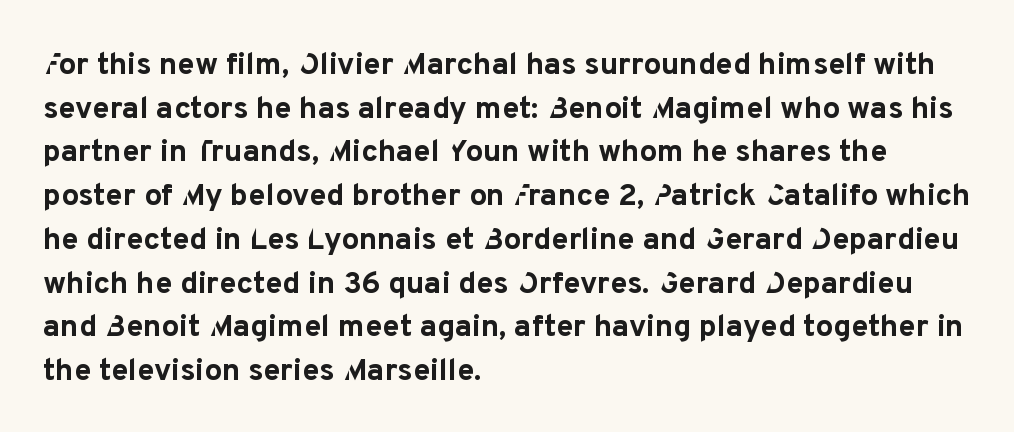
{"serif": "no", "italic": "no", "bold": "yes", "weight": "bold", "width": "normal", "stroke_contrast": "low", "x_height": "medium", "monospaced": "no", "underline": "no", "align": "left", "line_spacing": "normal", "line_spacing_ratio": 1.41, "letter_spacing": "normal", "letter_spacing_em": 0.0, "glyph_px": 31}
